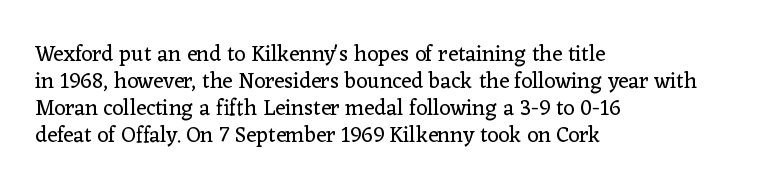
{"italic": "no", "bold": "no", "underline": "no", "align": "left", "line_spacing_ratio": 1.22, "letter_spacing": "normal", "letter_spacing_em": 0.0, "glyph_px": 22}
